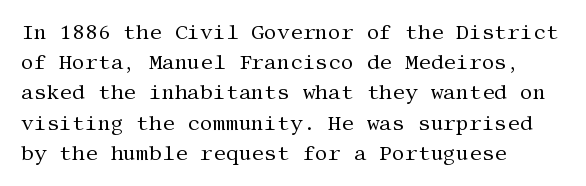
What stands out about the letter spacing? Nothing — it is the standard amount. The axis of the letterforms is exactly vertical. Check the space under the baseline: it is left empty. Evenly set lines give the paragraph a standard silhouette.
